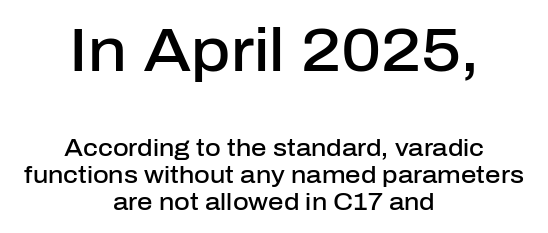
Q: Is the text bold? A: Semi-bold.
Q: Is the text italic (slanted)? A: No, it is upright.
Q: Is the typeface a serif or a sans-serif typeface? A: Sans-serif.
Q: Is the text underlined? A: No.
Q: How is the paragraph aligned? A: Centered.
Q: Is the spacing between letters normal or unusually wide? A: Normal.
Q: Is the spacing between lines tight, normal or loose? A: Tight.
Q: Which block of text is set in a larger size, the first (top) or the second (bottom)? A: The first (top) one.
Q: Width (condensed, normal, or wide)? A: Normal.
Q: Stroke contrast? A: Low.
Q: x-height? A: Medium.
Q: Monospaced? A: No.
